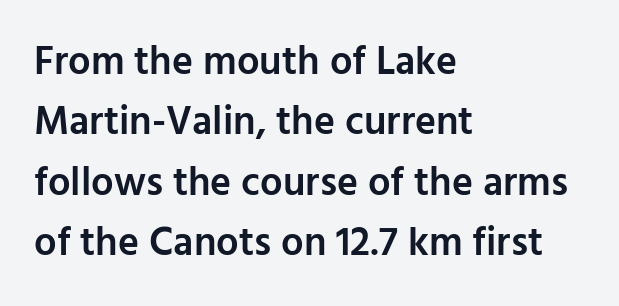
The image shows 40 px semibold sans-serif type, upright; set left-aligned, normal line spacing (1.51x), normal letter spacing, not underlined; low stroke contrast and a medium x-height.
